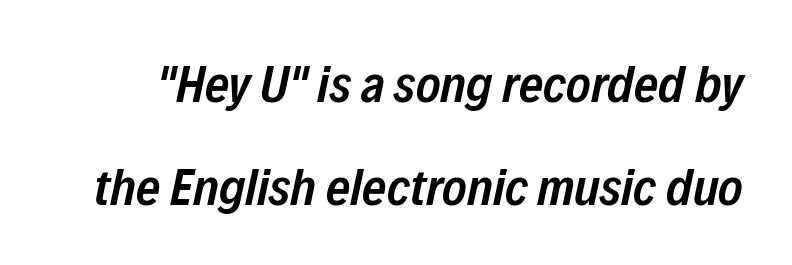
Q: Is the text bold? A: Semi-bold.
Q: Is the text italic (slanted)? A: Yes, it leans right by about 12 degrees.
Q: Is the text underlined? A: No.
Q: Is the spacing between letters normal or unusually wide? A: Normal.
Q: Is the spacing between lines tight, normal or loose? A: Loose.
Q: Width (condensed, normal, or wide)? A: Condensed.
Q: Stroke contrast? A: Low.
Q: x-height? A: Medium.
Q: Monospaced? A: No.
